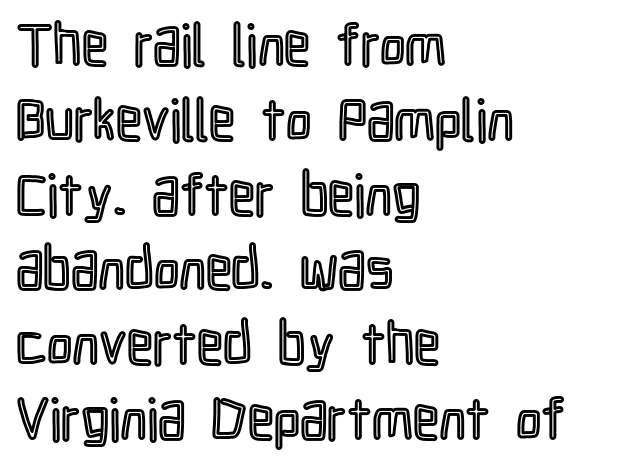
{"italic": "no", "width": "condensed", "x_height": "medium", "monospaced": "no", "underline": "no", "align": "left", "line_spacing": "normal", "line_spacing_ratio": 1.29, "letter_spacing": "normal", "letter_spacing_em": 0.0, "glyph_px": 58}
